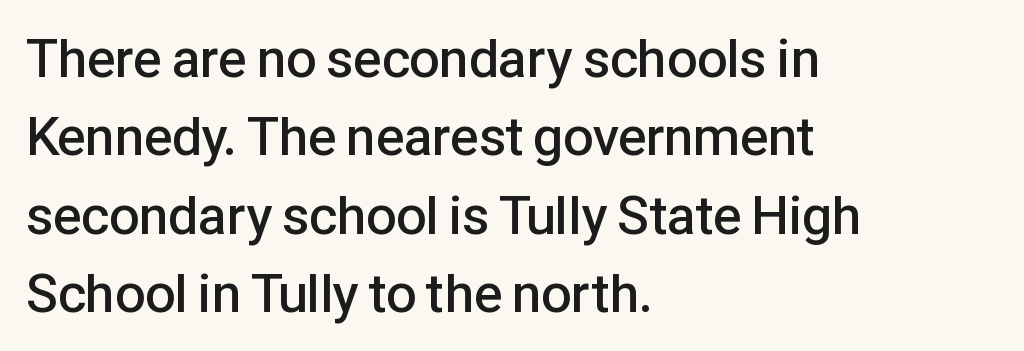
{"serif": "no", "italic": "no", "bold": "semi", "weight": "semibold", "width": "normal", "stroke_contrast": "low", "x_height": "medium", "monospaced": "no", "underline": "no", "align": "left", "line_spacing": "normal", "line_spacing_ratio": 1.45, "letter_spacing": "normal", "letter_spacing_em": 0.0, "glyph_px": 54}
